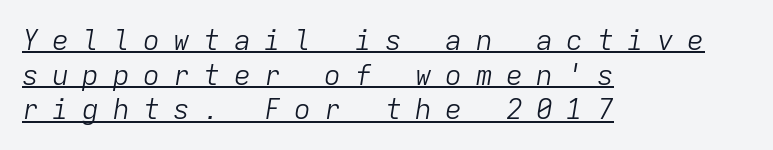
{"italic": "yes", "lean": "right", "slant_degrees": 9, "bold": "no", "weight": "light", "width": "normal", "stroke_contrast": "low", "x_height": "medium", "monospaced": "yes", "underline": "yes", "align": "left", "line_spacing_ratio": 1.24, "letter_spacing": "wide", "letter_spacing_em": 0.48, "glyph_px": 28}
